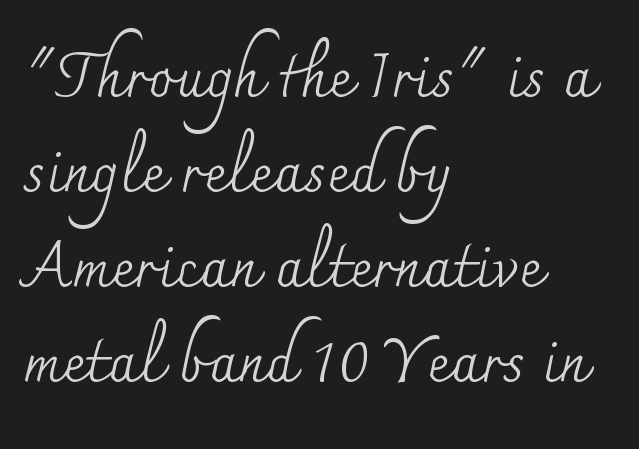
The image shows 61 px regular-weight serif type; set left-aligned, normal line spacing (1.56x), normal letter spacing, not underlined; medium stroke contrast and a small x-height.
